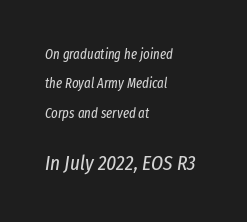
The image shows 21 px text type, italic (leaning right); set left-aligned, loose line spacing (2.1x), normal letter spacing, not underlined; the second (bottom) block is 1.5x larger.
